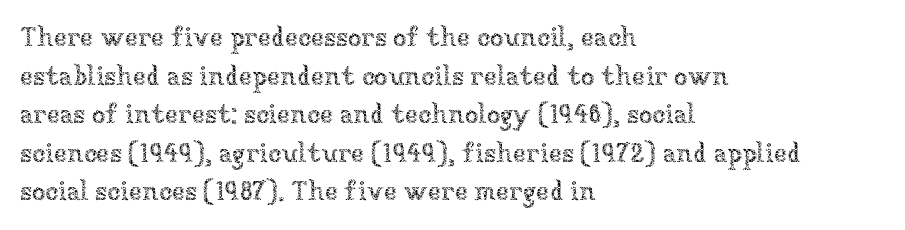
{"italic": "no", "bold": "no", "underline": "no", "align": "left", "line_spacing": "normal", "line_spacing_ratio": 1.43, "letter_spacing": "normal", "letter_spacing_em": 0.0, "glyph_px": 27}
